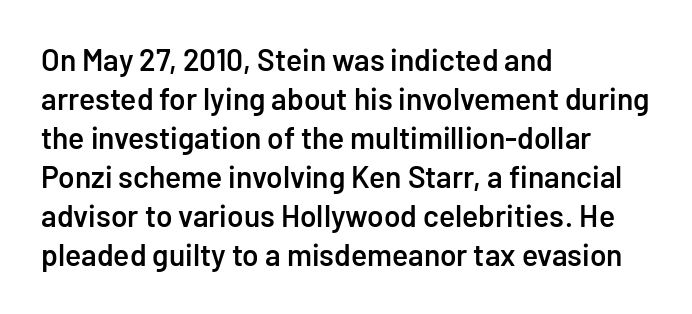
The font's upright variant was chosen for this text. Notice how descenders clear the ascenders below comfortably — that's standard leading. This rendering employs a face without finishing strokes, i.e., a sans-serif. The face used here is proportionally spaced, like ordinary book or web type. In terms of letterspacing, this is plain default setting.
